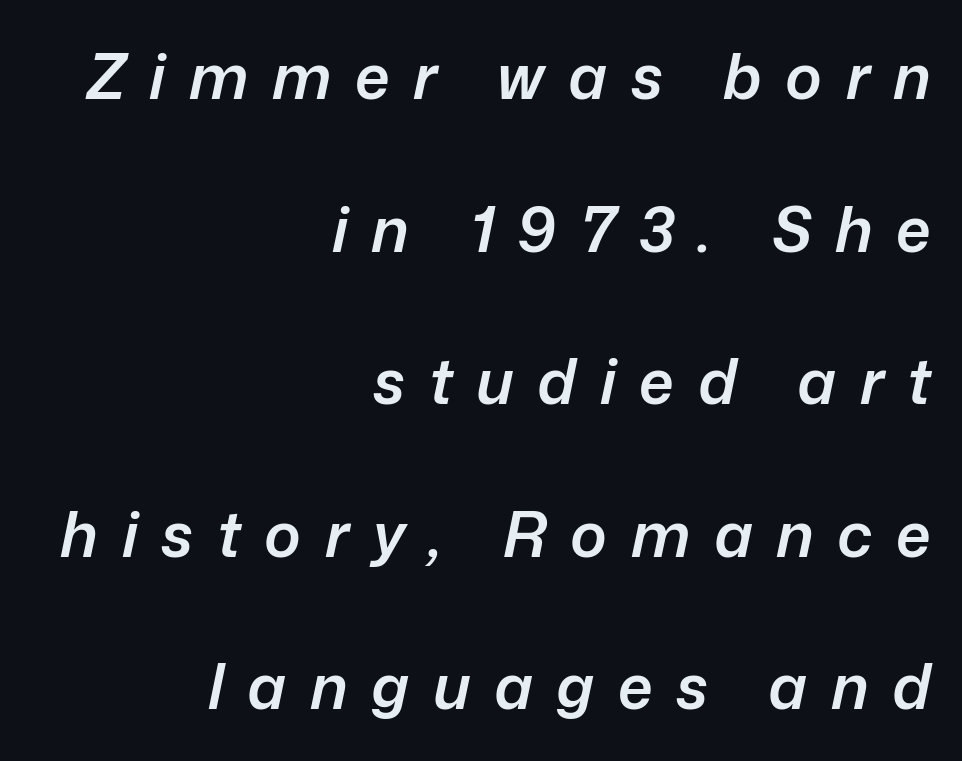
Q: Is the text bold? A: Semi-bold.
Q: Is the text italic (slanted)? A: Yes, it leans right by about 12 degrees.
Q: Is the text underlined? A: No.
Q: How is the paragraph aligned? A: Right-aligned.
Q: Is the spacing between letters normal or unusually wide? A: Unusually wide.
Q: Is the spacing between lines tight, normal or loose? A: Loose.
Q: Width (condensed, normal, or wide)? A: Normal.
Q: Stroke contrast? A: Low.
Q: x-height? A: Medium.
Q: Monospaced? A: No.
